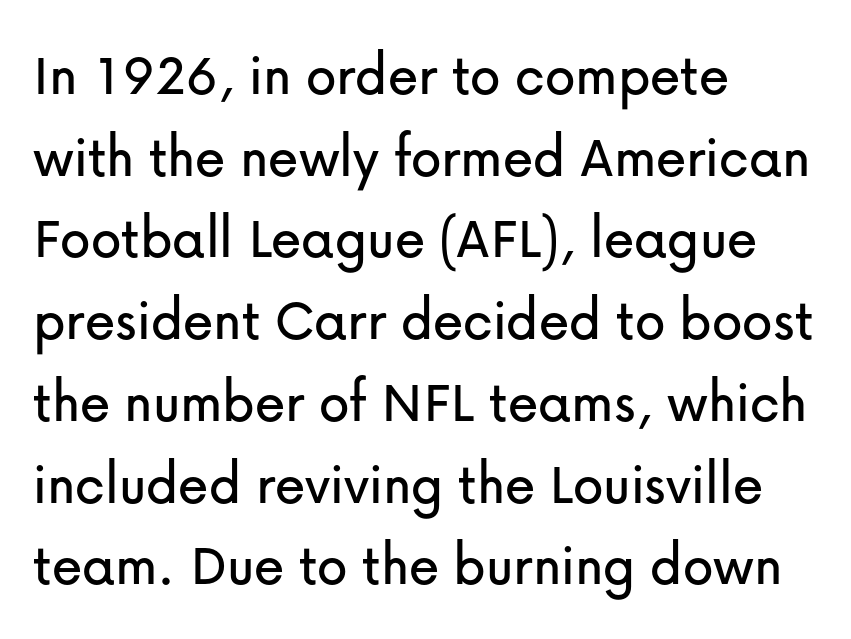
{"serif": "no", "italic": "no", "width": "normal", "stroke_contrast": "low", "x_height": "medium", "monospaced": "no", "underline": "no", "align": "left", "line_spacing": "normal", "line_spacing_ratio": 1.34, "letter_spacing": "normal", "letter_spacing_em": 0.0, "glyph_px": 61}
